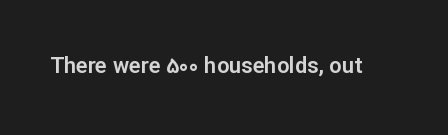
The image shows 22 px text type, upright; set normal letter spacing, not underlined.
